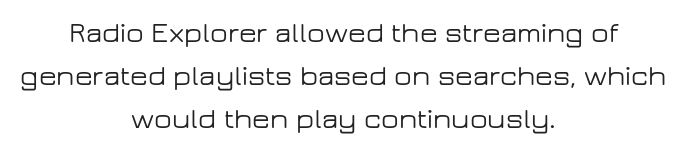
What stands out about the letter spacing? Nothing — it is the standard amount. The designer went with a sans here, leaving each stem footless. Honestly, the row spacing looks completely unremarkable. The face used here is proportionally spaced, like ordinary book or web type.
